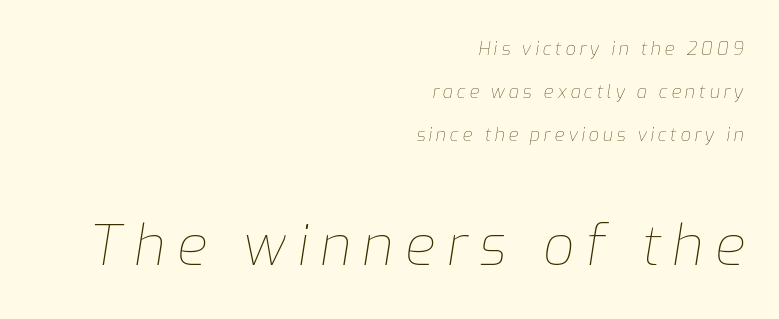
The image shows 55 px thin type, italic (leaning right); set right-aligned, loose line spacing (2.38x), unusually wide letter spacing (+0.21 em), not underlined; the second (bottom) block is 3.06x larger; low stroke contrast and a medium x-height.
